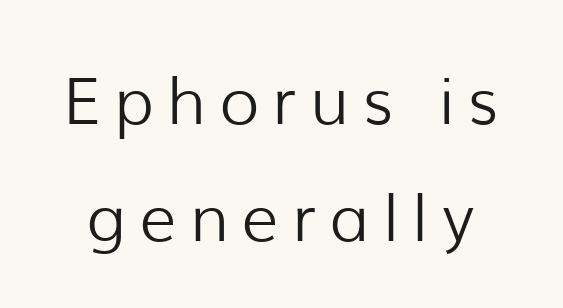
The image shows 65 px light sans-serif type, upright; set line spacing 1.8x, unusually wide letter spacing (+0.2 em), not underlined; low stroke contrast and a medium x-height.
